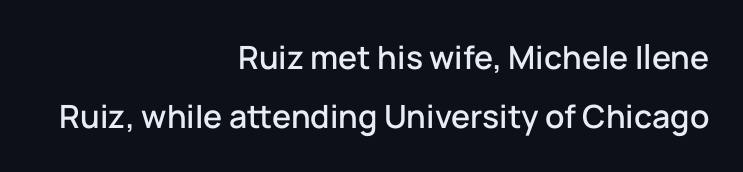
{"serif": "no", "italic": "no", "width": "normal", "stroke_contrast": "low", "x_height": "medium", "monospaced": "no", "underline": "no", "align": "right", "line_spacing_ratio": 1.83, "letter_spacing": "normal", "letter_spacing_em": 0.0, "glyph_px": 32}
